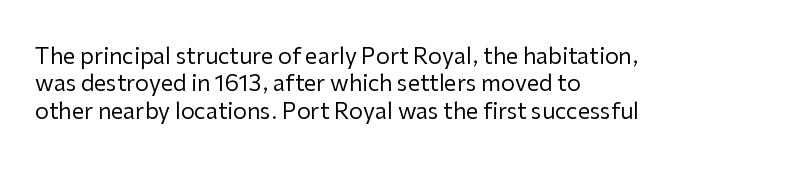
Q: Is the text bold? A: No.
Q: Is the text italic (slanted)? A: No, it is upright.
Q: Is the text underlined? A: No.
Q: How is the paragraph aligned? A: Left-aligned.
Q: Is the spacing between letters normal or unusually wide? A: Normal.
